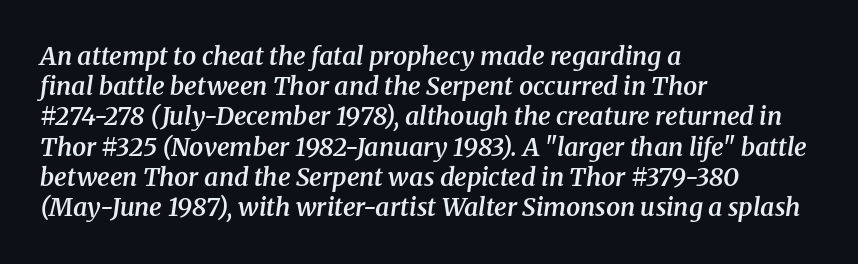
The image shows 25 px text type, italic (leaning right); set left-aligned, line spacing 1.21x, normal letter spacing, not underlined.
